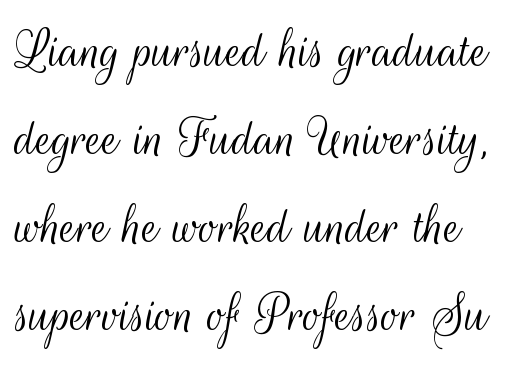
There is no visible air inserted between adjacent glyphs. Think of a printed novel: that variable character pitch is what you see here. Glance below the letters and you will spot only blank space.
